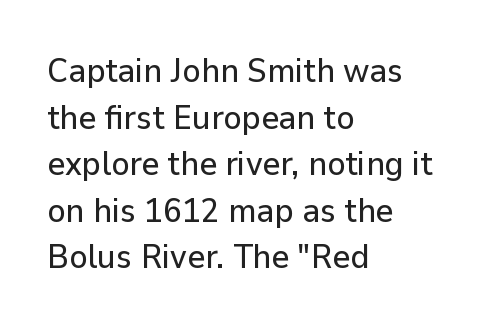
{"serif": "no", "italic": "no", "width": "normal", "stroke_contrast": "low", "x_height": "medium", "monospaced": "no", "underline": "no", "align": "left", "line_spacing": "normal", "line_spacing_ratio": 1.37, "letter_spacing": "normal", "letter_spacing_em": 0.0, "glyph_px": 34}
